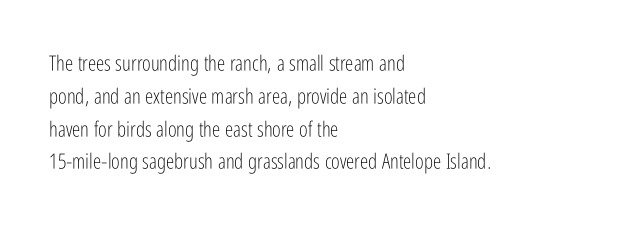
{"italic": "no", "bold": "no", "underline": "no", "align": "left", "line_spacing": "normal", "line_spacing_ratio": 1.56, "letter_spacing": "normal", "letter_spacing_em": 0.0, "glyph_px": 21}
